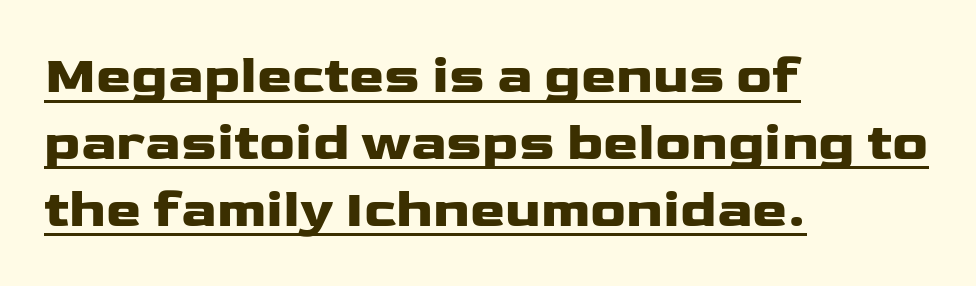
The image shows 53 px heavy, wide sans-serif type, upright; set left-aligned, normal line spacing (1.26x), normal letter spacing, underlined; low stroke contrast and a medium x-height.
